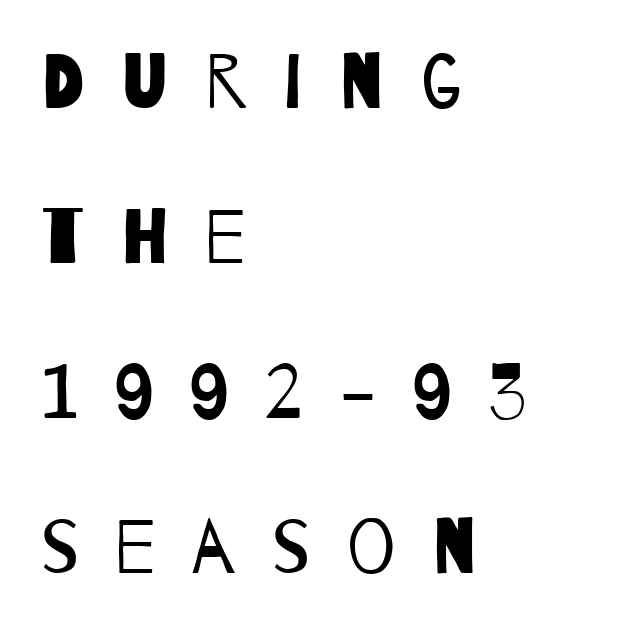
{"serif": "no", "bold": "no", "weight": "regular", "width": "condensed", "stroke_contrast": "low", "x_height": "large", "monospaced": "no", "underline": "no", "align": "left", "line_spacing": "loose", "line_spacing_ratio": 2.04, "letter_spacing": "wide", "letter_spacing_em": 0.48, "glyph_px": 76}
